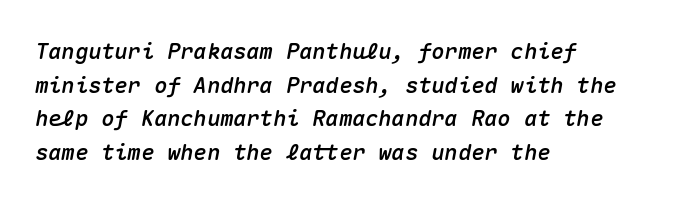
{"italic": "yes", "lean": "right", "slant_degrees": 10, "underline": "no", "align": "left", "line_spacing": "normal", "line_spacing_ratio": 1.53, "letter_spacing": "normal", "letter_spacing_em": 0.0, "glyph_px": 22}
